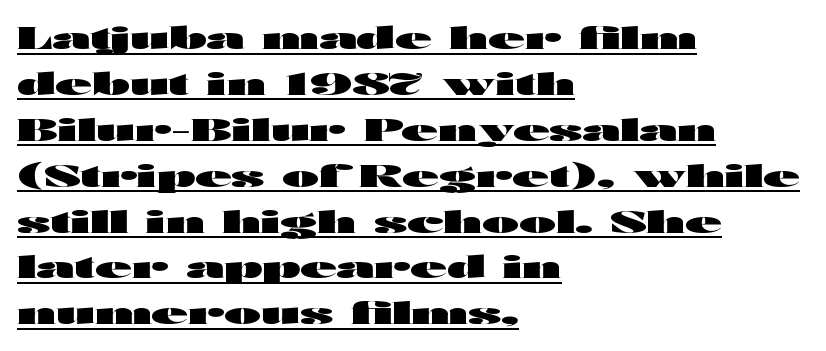
Each letter keeps its own natural width here, so spacing adapts to shape. Posture: vertical. Unlike a traditional serif, this face leaves its strokes unadorned. Heavy-handed strokes throughout: this text is bold.
